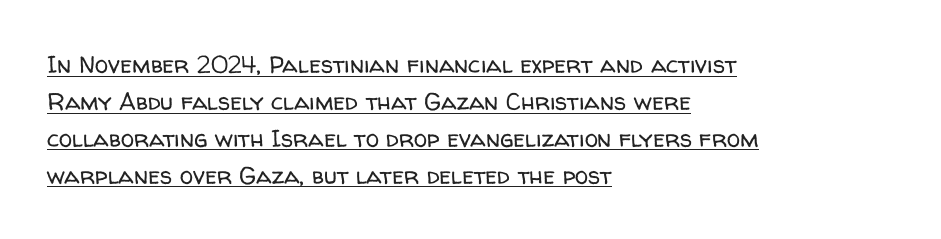
A typesetter would mark this as roman, not italic. The passage shown stacks its lines at a standard gap. The face used here appears with an underline applied. In CSS terms this would be text-align: left.
